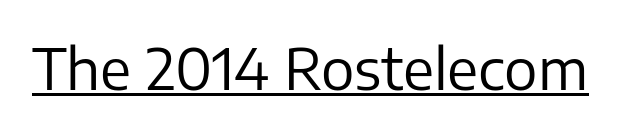
The image shows 56 px regular-weight sans-serif type, upright; set normal letter spacing, underlined; low stroke contrast and a medium x-height.
